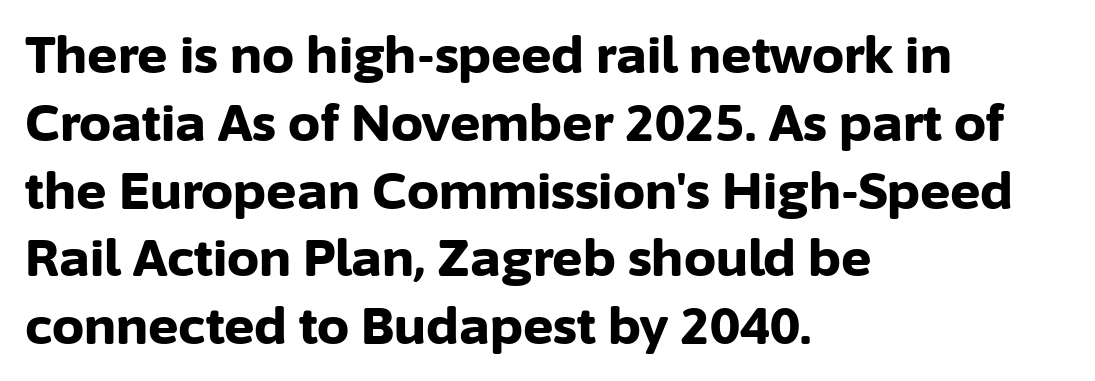
{"serif": "no", "italic": "no", "bold": "yes", "weight": "bold", "width": "normal", "stroke_contrast": "low", "x_height": "medium", "monospaced": "no", "underline": "no", "align": "left", "line_spacing": "normal", "line_spacing_ratio": 1.33, "letter_spacing": "normal", "letter_spacing_em": 0.0, "glyph_px": 51}
